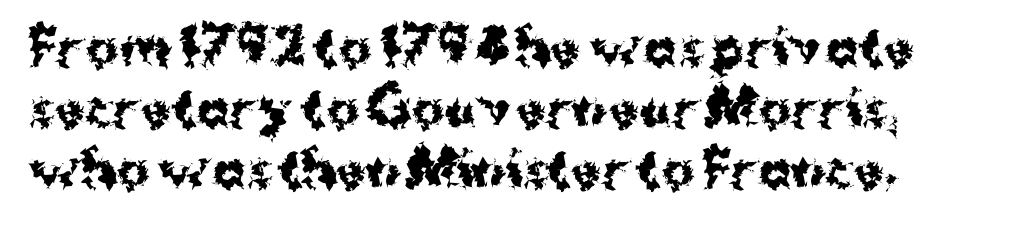
{"serif": "no", "italic": "no", "bold": "yes", "weight": "bold", "width": "normal", "stroke_contrast": "medium", "x_height": "medium", "monospaced": "no", "underline": "no", "align": "left", "line_spacing": "normal", "line_spacing_ratio": 1.25, "letter_spacing": "normal", "letter_spacing_em": 0.0, "glyph_px": 49}
